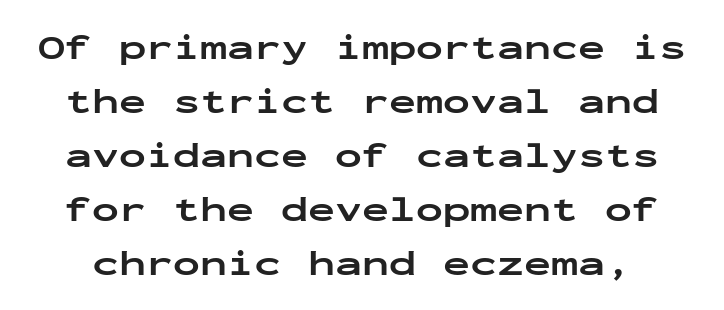
{"serif": "no", "italic": "no", "bold": "yes", "weight": "bold", "width": "wide", "stroke_contrast": "low", "x_height": "medium", "monospaced": "yes", "underline": "no", "line_spacing": "normal", "line_spacing_ratio": 1.5, "letter_spacing": "normal", "letter_spacing_em": 0.0, "glyph_px": 36}
